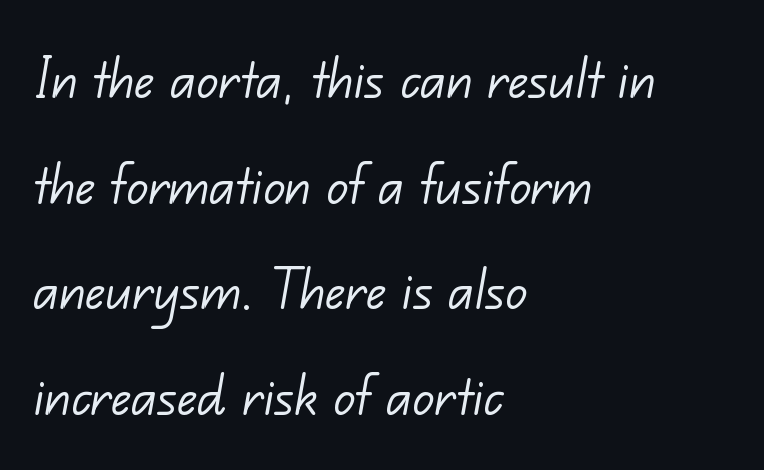
The type is set solid horizontally, with unmodified tracking. The rag falls on the right side of this text block. The characters display no serif detailing; their extremities are plain. Notice how descenders clear the ascenders below comfortably — that's standard leading. Weight: regular or lighter. This sample has the flowing, uneven cadence of proportional lettering.
